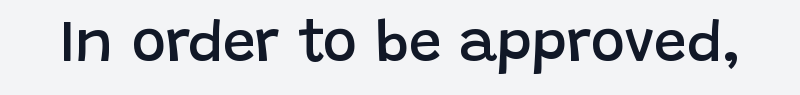
The image shows 58 px semibold sans-serif type, upright; set normal letter spacing, not underlined; low stroke contrast and a large x-height.
